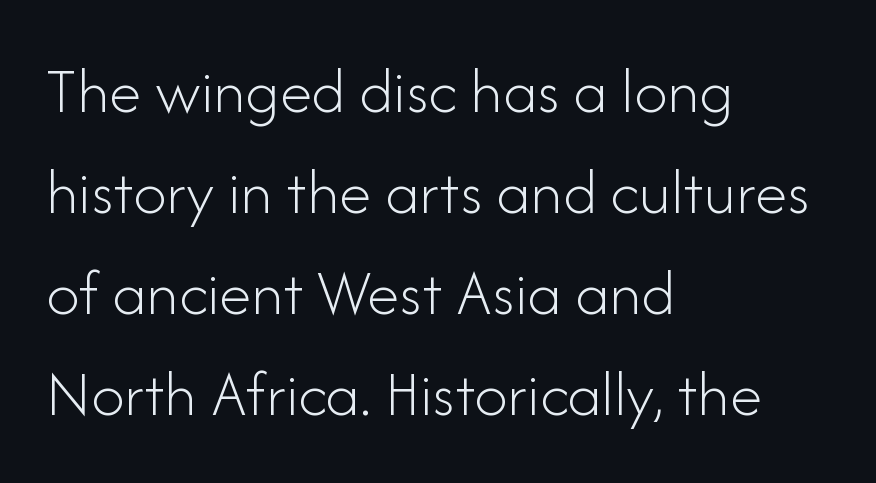
Q: Is the text bold? A: No.
Q: Is the text italic (slanted)? A: No, it is upright.
Q: Is the typeface a serif or a sans-serif typeface? A: Sans-serif.
Q: Is the text underlined? A: No.
Q: How is the paragraph aligned? A: Left-aligned.
Q: Is the spacing between letters normal or unusually wide? A: Normal.
Q: Is the spacing between lines tight, normal or loose? A: Normal.
Q: Width (condensed, normal, or wide)? A: Normal.
Q: Stroke contrast? A: Low.
Q: x-height? A: Small.
Q: Monospaced? A: No.
